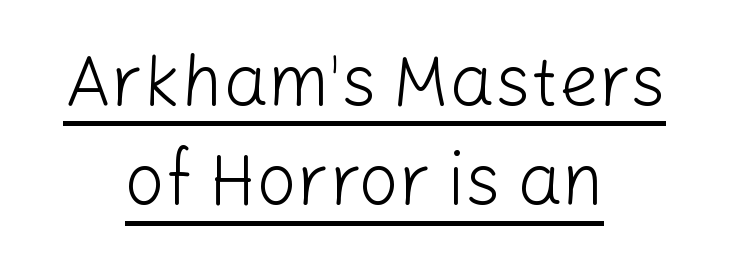
When letters stand straight like this, we call the style roman or upright. The sample's only ornament is a line tracing under the words. No heavy texture on the line: the type isn't bold. Line spacing here is normal. There is no visible air inserted between adjacent glyphs.
